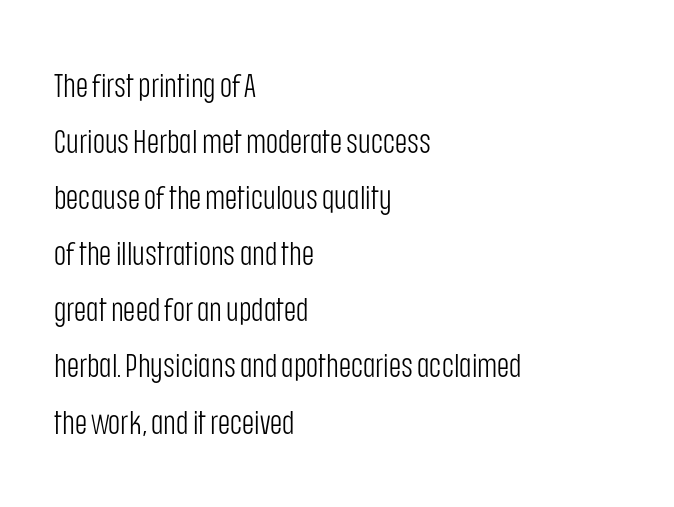
No feet cap the strokes, marking this as sans-serif type. Default kerning and tracking; the words read as compact shapes. Tall strokes in this sample are plumb rather than angled. A light-to-regular cut is what we see here. Leftover space on each line is placed entirely after the last word.
